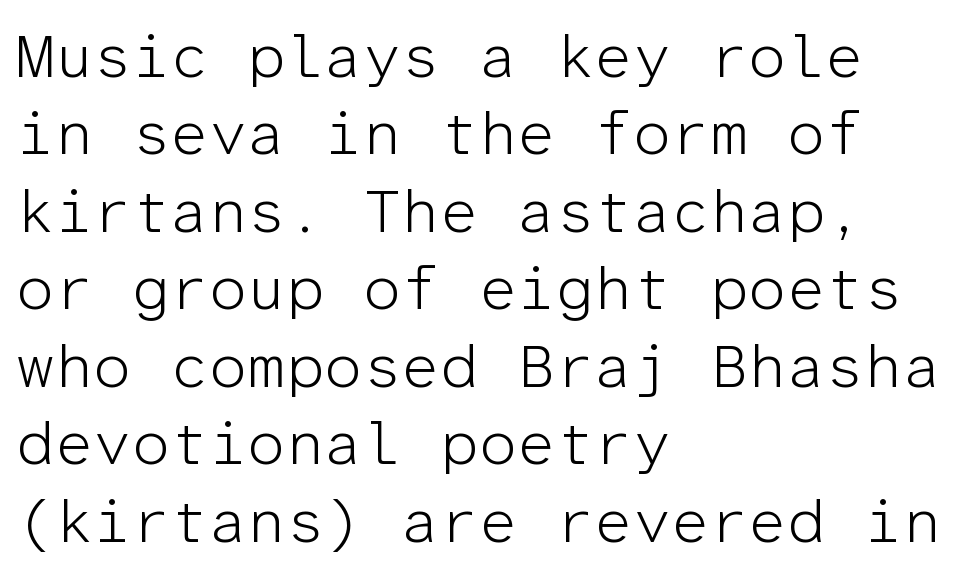
Descenders hang freely into open space. Horizontal bands of white between lines are of average thickness. Designer's note — italics off, roman on. Examine the stroke ends and you'll find no serifs. The strokes carry an ordinary text weight at most. Compared with typical body copy, the letter spacing here is the same.
